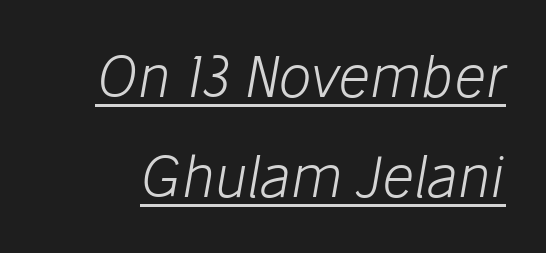
{"italic": "yes", "lean": "right", "slant_degrees": 10, "bold": "no", "weight": "light", "width": "normal", "stroke_contrast": "low", "x_height": "medium", "monospaced": "no", "underline": "yes", "line_spacing_ratio": 1.79, "letter_spacing": "normal", "letter_spacing_em": 0.0, "glyph_px": 56}
